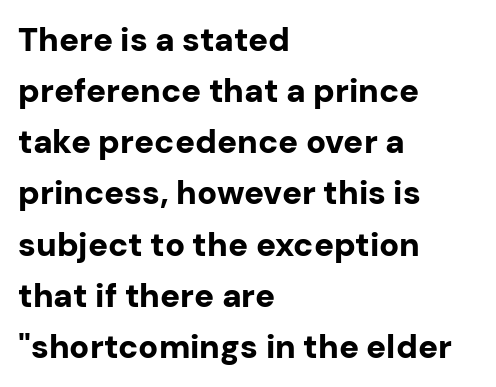
The image shows 33 px bold sans-serif type, upright; set left-aligned, normal line spacing (1.55x), normal letter spacing, not underlined; low stroke contrast and a medium x-height.
